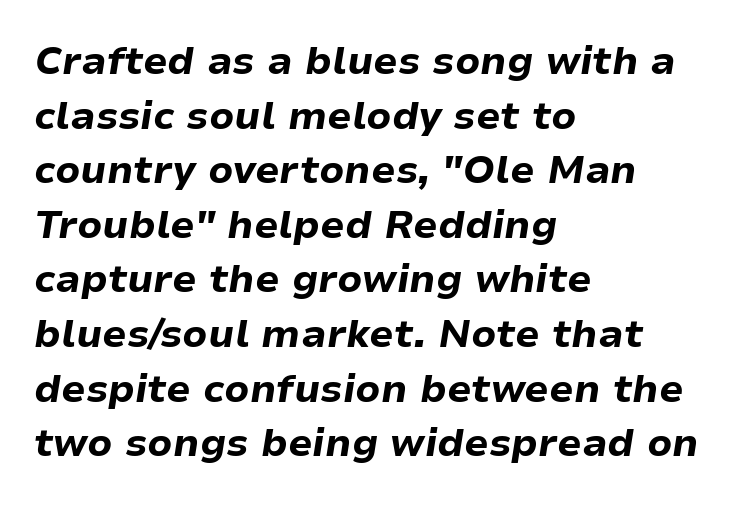
The image shows 39 px bold type, italic (leaning right); set left-aligned, normal line spacing (1.4x), normal letter spacing, not underlined; low stroke contrast and a medium x-height.
